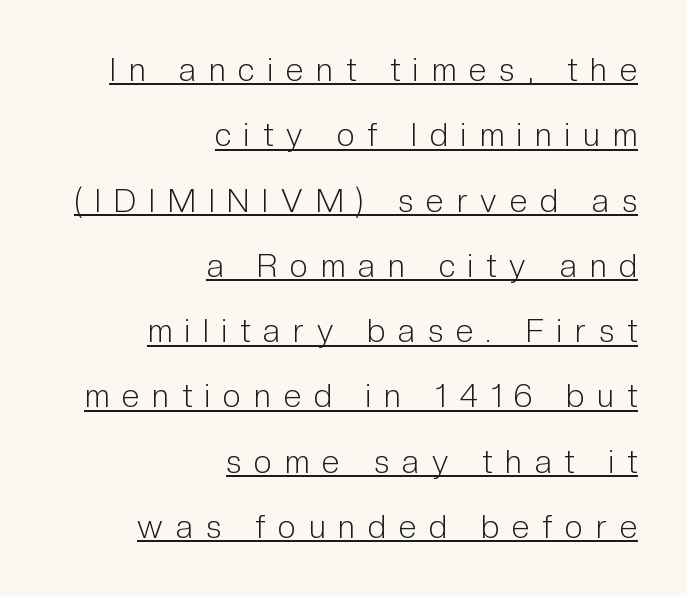
{"serif": "no", "italic": "no", "bold": "no", "weight": "light", "width": "condensed", "stroke_contrast": "low", "x_height": "medium", "monospaced": "no", "underline": "yes", "align": "right", "line_spacing": "loose", "line_spacing_ratio": 2.04, "letter_spacing": "wide", "letter_spacing_em": 0.41, "glyph_px": 32}
